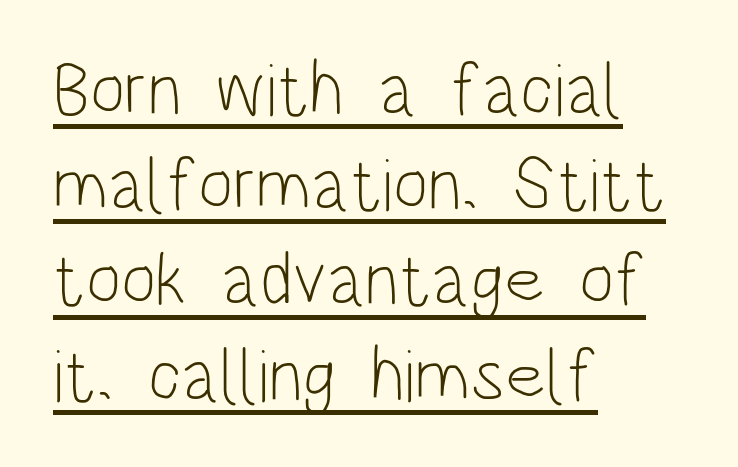
Q: Is the text bold? A: No.
Q: Is the text italic (slanted)? A: No, it is upright.
Q: Is the typeface a serif or a sans-serif typeface? A: Sans-serif.
Q: Is the text underlined? A: Yes.
Q: How is the paragraph aligned? A: Left-aligned.
Q: Is the spacing between letters normal or unusually wide? A: Normal.
Q: Is the spacing between lines tight, normal or loose? A: Normal.
Q: Width (condensed, normal, or wide)? A: Condensed.
Q: Stroke contrast? A: Low.
Q: x-height? A: Large.
Q: Monospaced? A: No.
